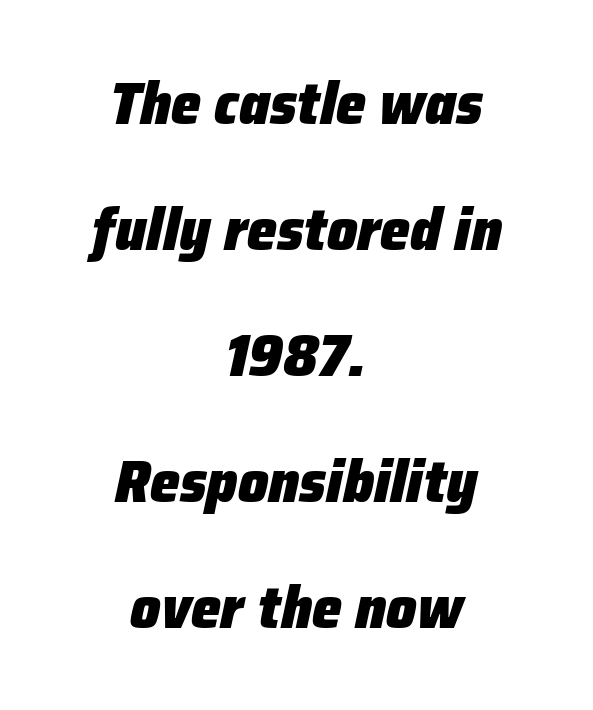
The image shows 60 px heavy type, italic (leaning right); set centered, loose line spacing (2.1x), normal letter spacing, not underlined; low stroke contrast and a medium x-height.
